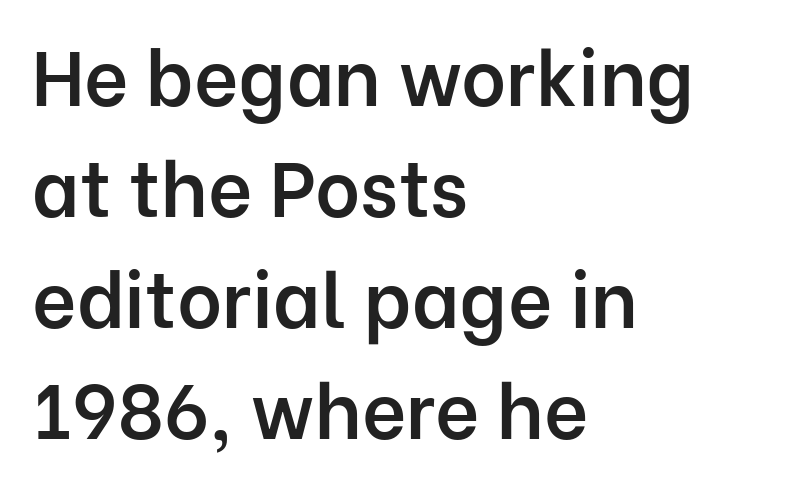
Q: Is the text bold? A: Semi-bold.
Q: Is the text italic (slanted)? A: No, it is upright.
Q: Is the typeface a serif or a sans-serif typeface? A: Sans-serif.
Q: Is the text underlined? A: No.
Q: How is the paragraph aligned? A: Left-aligned.
Q: Is the spacing between letters normal or unusually wide? A: Normal.
Q: Is the spacing between lines tight, normal or loose? A: Normal.
Q: Width (condensed, normal, or wide)? A: Normal.
Q: Stroke contrast? A: Low.
Q: x-height? A: Medium.
Q: Monospaced? A: No.
